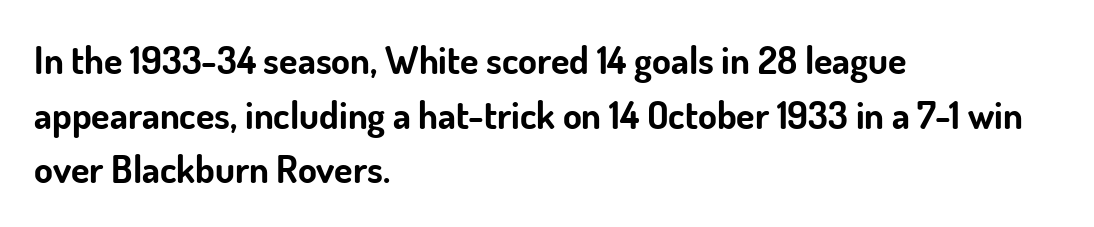
Q: Is the text bold? A: Yes.
Q: Is the text italic (slanted)? A: No, it is upright.
Q: Is the typeface a serif or a sans-serif typeface? A: Sans-serif.
Q: Is the text underlined? A: No.
Q: How is the paragraph aligned? A: Left-aligned.
Q: Is the spacing between letters normal or unusually wide? A: Normal.
Q: Is the spacing between lines tight, normal or loose? A: Normal.
Q: Width (condensed, normal, or wide)? A: Normal.
Q: Stroke contrast? A: Low.
Q: x-height? A: Small.
Q: Monospaced? A: No.
